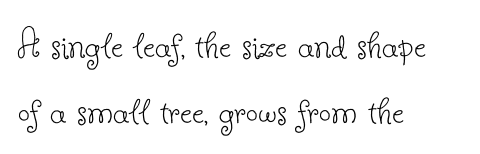
{"serif": "yes", "italic": "no", "bold": "no", "weight": "thin", "width": "normal", "stroke_contrast": "low", "x_height": "small", "monospaced": "no", "underline": "no", "align": "left", "line_spacing": "normal", "line_spacing_ratio": 1.53, "letter_spacing": "normal", "letter_spacing_em": 0.0, "glyph_px": 43}
